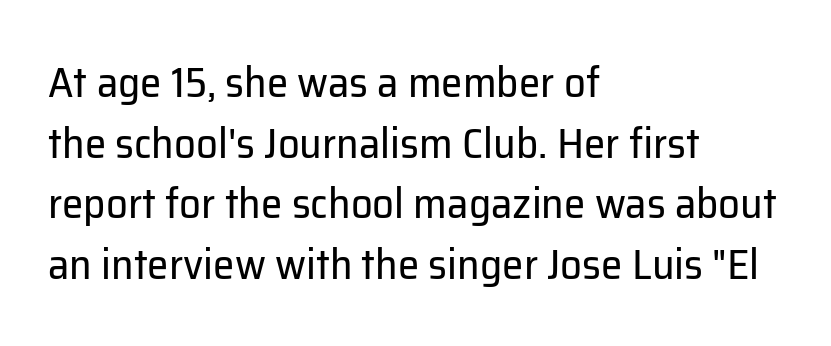
The line-height multiplier appears to be the usual default. Character widths vary here, with narrow letters taking less room than wide ones. The space beneath each line is pristine and unruled. This is not heavy type; no bold has been used. Is the letter spacing exaggerated? No — it looks like the ordinary default.
